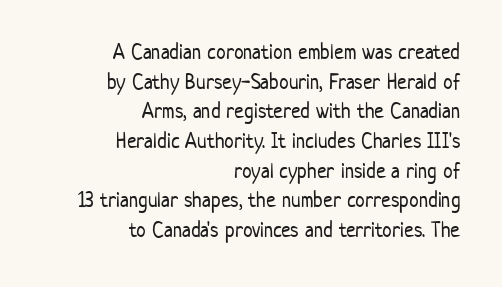
The ragged edge is on the left, which tells us the setting is flush right. Ink coverage per letter is moderate at most. Normally led — the rows are evenly, conventionally spaced. The axis of the letterforms is exactly vertical. Check the space under the baseline: it is left empty.
